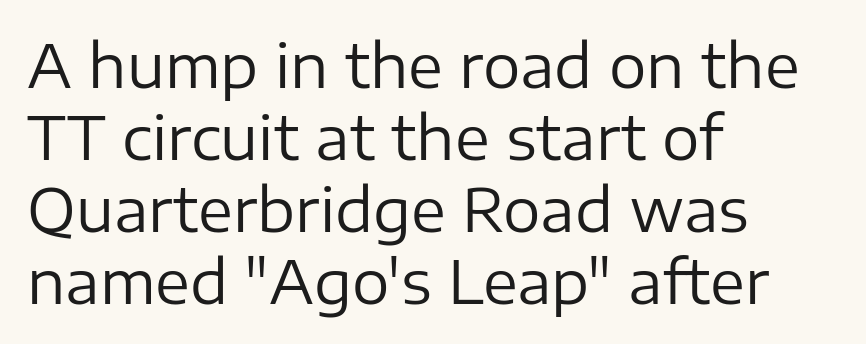
Nobody touched the tracking dial on this one. No extra ink here — the face is not bold. Does the type have serifs? No, each stem ends abruptly. Is there any slant? The stems are plumb.
